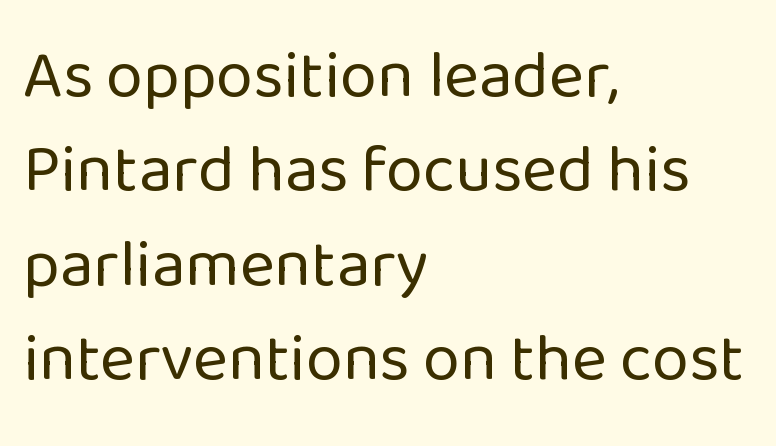
The passage shown is typed in a proportional face where columns would drift. Classification — sans serif. The string is rendered with underlining switched off. The lines in this sample share a left origin and differ only in where they stop. Horizontal bands of white between lines are of average thickness. Vertical strokes here are truly vertical.
